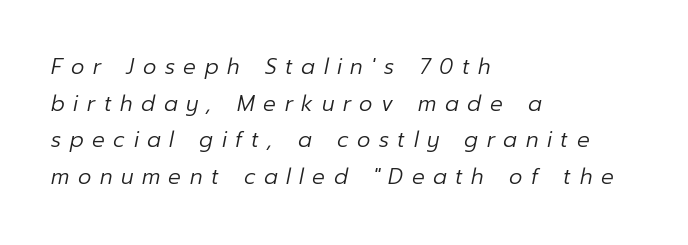
{"italic": "yes", "lean": "right", "slant_degrees": 12, "bold": "no", "underline": "no", "align": "left", "line_spacing_ratio": 1.75, "letter_spacing": "wide", "letter_spacing_em": 0.41, "glyph_px": 21}
